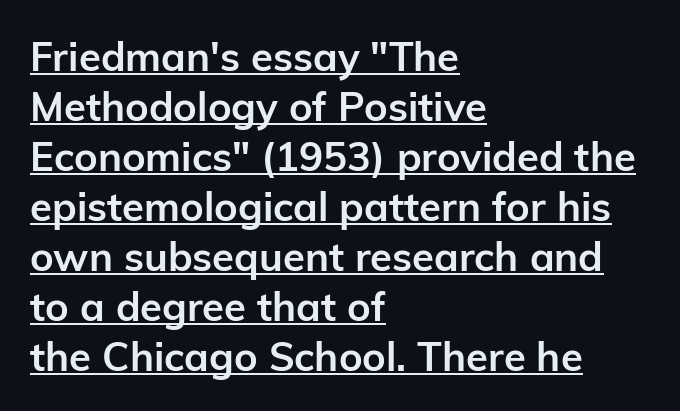
Q: Is the text bold? A: Yes.
Q: Is the text italic (slanted)? A: No, it is upright.
Q: Is the typeface a serif or a sans-serif typeface? A: Sans-serif.
Q: Is the text underlined? A: Yes.
Q: How is the paragraph aligned? A: Left-aligned.
Q: Is the spacing between letters normal or unusually wide? A: Normal.
Q: Is the spacing between lines tight, normal or loose? A: Normal.
Q: Width (condensed, normal, or wide)? A: Normal.
Q: Stroke contrast? A: Low.
Q: x-height? A: Medium.
Q: Monospaced? A: No.
